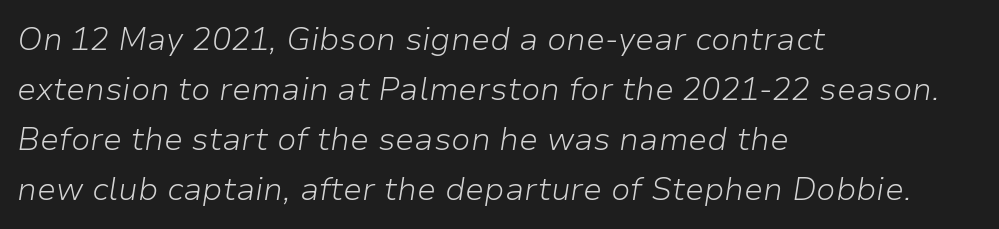
The image shows 32 px light type, italic (leaning right); set left-aligned, normal line spacing (1.56x), normal letter spacing, not underlined; low stroke contrast and a medium x-height.
